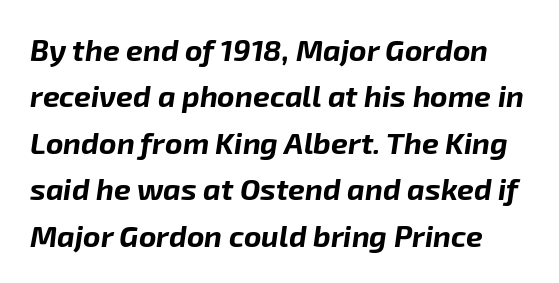
Q: Is the text bold? A: Yes.
Q: Is the text italic (slanted)? A: Yes, it leans right by about 8 degrees.
Q: Is the text underlined? A: No.
Q: Is the spacing between letters normal or unusually wide? A: Normal.
Q: Is the spacing between lines tight, normal or loose? A: Normal.
Q: Width (condensed, normal, or wide)? A: Normal.
Q: Stroke contrast? A: Low.
Q: x-height? A: Medium.
Q: Monospaced? A: No.
